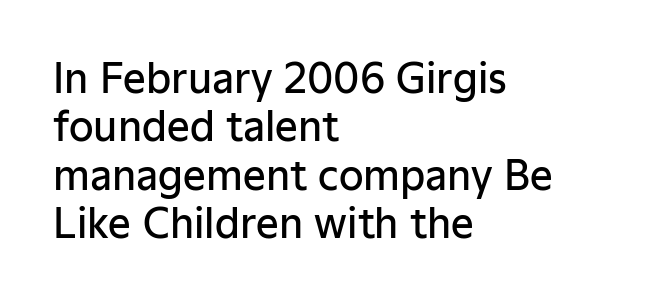
This is the regular roman posture of the typeface. These lines stack with their left ends in a neat column. Underline: absent. Notice the strokes are somewhat thickened but not fully heavy: this is a semibold. Look at the tracking — it's just the regular setting, nothing added.
